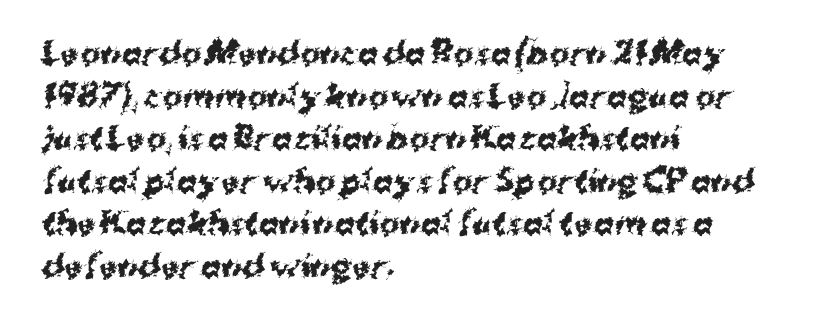
{"serif": "no", "bold": "yes", "weight": "bold", "width": "normal", "stroke_contrast": "medium", "x_height": "medium", "monospaced": "no", "underline": "no", "align": "left", "line_spacing": "normal", "line_spacing_ratio": 1.42, "letter_spacing": "normal", "letter_spacing_em": 0.0, "glyph_px": 30}
